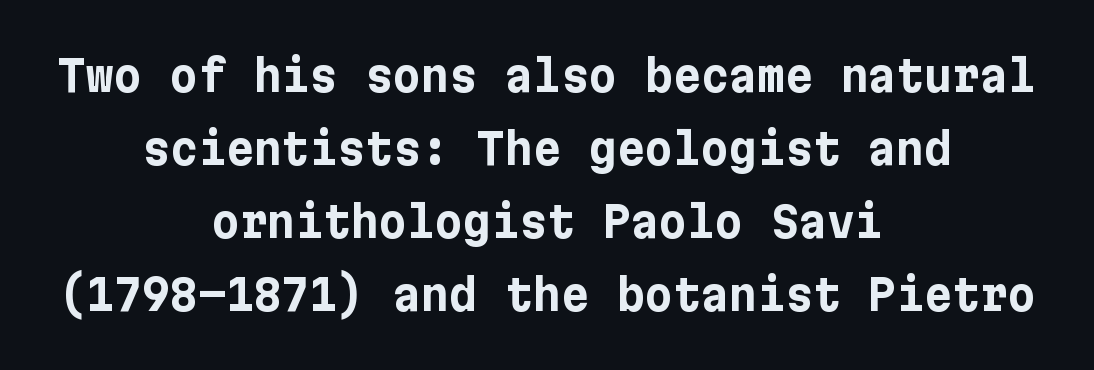
{"serif": "no", "italic": "no", "bold": "yes", "weight": "bold", "width": "normal", "stroke_contrast": "low", "x_height": "medium", "underline": "no", "align": "center", "line_spacing": "normal", "line_spacing_ratio": 1.7, "letter_spacing": "normal", "letter_spacing_em": 0.0, "glyph_px": 43}
